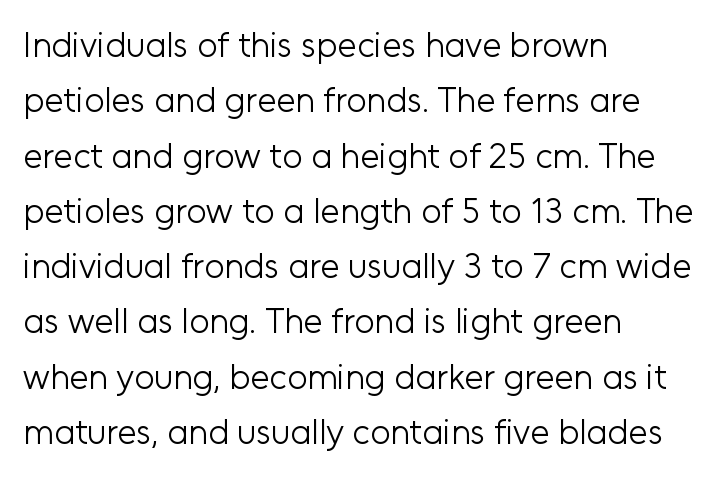
Q: Is the text bold? A: No.
Q: Is the text italic (slanted)? A: No, it is upright.
Q: Is the typeface a serif or a sans-serif typeface? A: Sans-serif.
Q: Is the text underlined? A: No.
Q: How is the paragraph aligned? A: Left-aligned.
Q: Is the spacing between letters normal or unusually wide? A: Normal.
Q: Is the spacing between lines tight, normal or loose? A: Normal.
Q: Width (condensed, normal, or wide)? A: Normal.
Q: Stroke contrast? A: Low.
Q: x-height? A: Medium.
Q: Monospaced? A: No.
